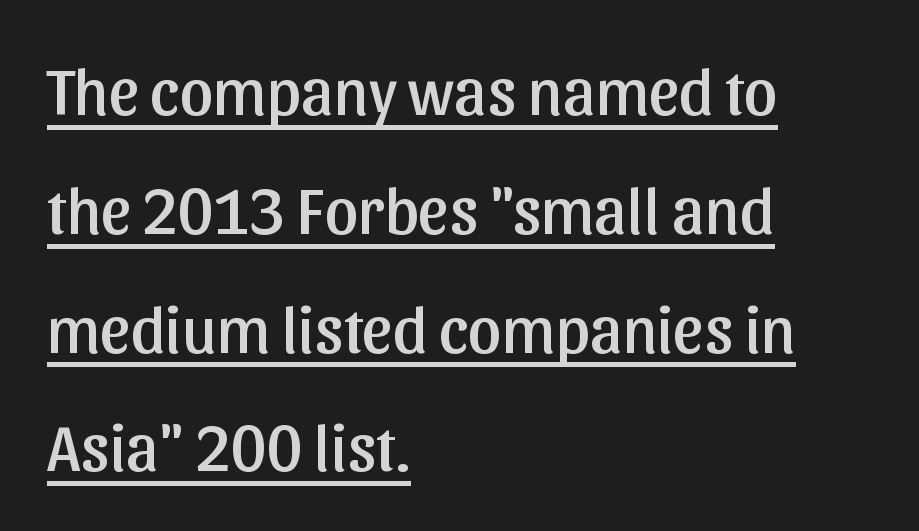
{"serif": "no", "italic": "no", "width": "normal", "stroke_contrast": "low", "x_height": "medium", "monospaced": "no", "underline": "yes", "align": "left", "line_spacing_ratio": 1.8, "letter_spacing": "normal", "letter_spacing_em": 0.0, "glyph_px": 66}
